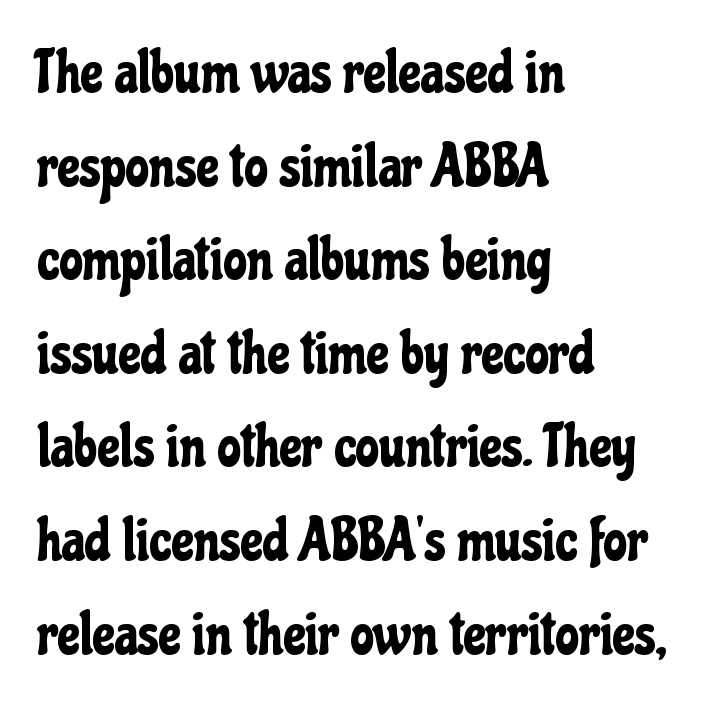
The image shows 60 px condensed sans-serif type, upright; set left-aligned, normal line spacing (1.56x), normal letter spacing, not underlined; low stroke contrast and a medium x-height.
